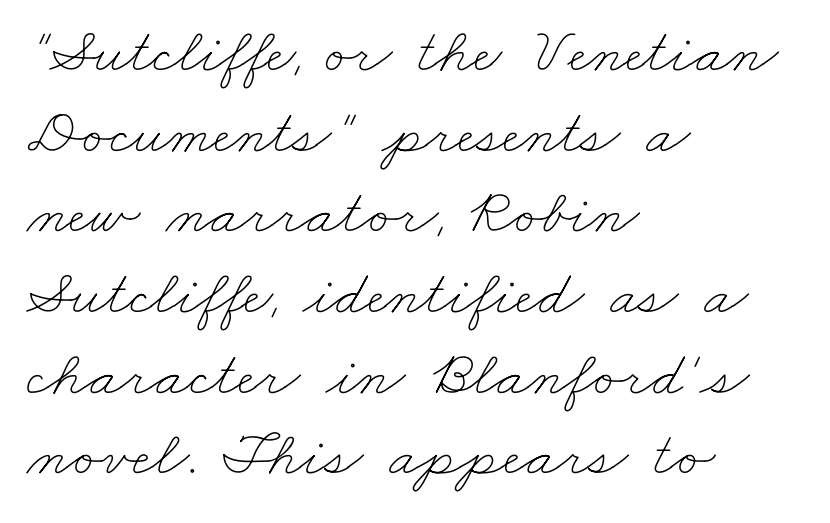
{"bold": "no", "weight": "thin", "width": "wide", "stroke_contrast": "low", "x_height": "small", "monospaced": "no", "underline": "no", "align": "left", "line_spacing": "normal", "line_spacing_ratio": 1.26, "letter_spacing": "normal", "letter_spacing_em": 0.0, "glyph_px": 64}
